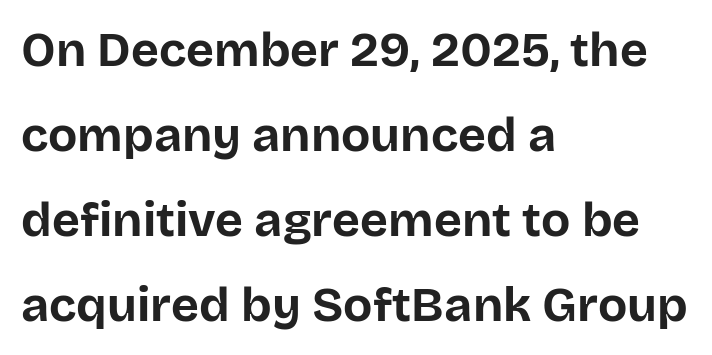
{"serif": "no", "italic": "no", "bold": "yes", "weight": "bold", "width": "normal", "stroke_contrast": "low", "x_height": "large", "monospaced": "no", "underline": "no", "align": "left", "line_spacing_ratio": 1.77, "letter_spacing": "normal", "letter_spacing_em": 0.0, "glyph_px": 48}
